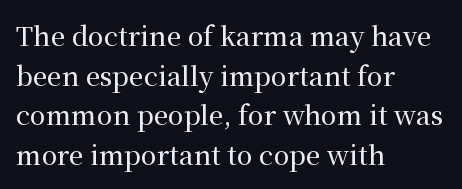
{"italic": "no", "underline": "no", "align": "left", "line_spacing": "normal", "line_spacing_ratio": 1.52, "letter_spacing": "normal", "letter_spacing_em": 0.0, "glyph_px": 26}
